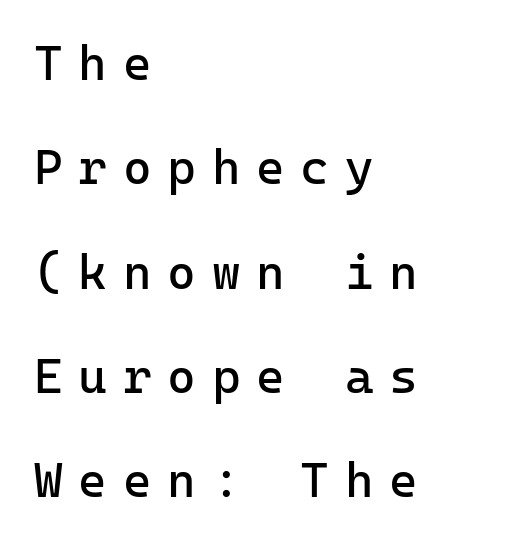
Only glyphs here, with clear space below each row. Are there feet on the stems? There aren't — it's a sans. Ordinary non-slanted type is in use. If you measured baseline to baseline, you'd find a long distance. Inter-character spacing is expanded well beyond the font's built-in metrics.
